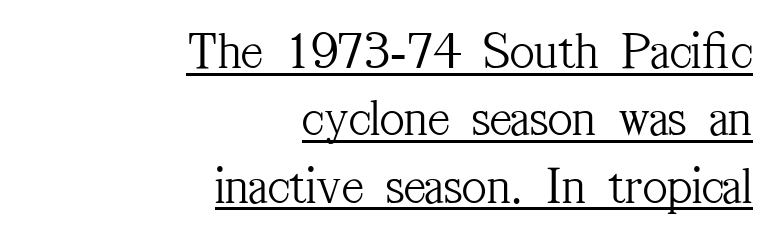
{"serif": "yes", "italic": "no", "bold": "no", "weight": "light", "width": "condensed", "stroke_contrast": "medium", "x_height": "medium", "monospaced": "no", "underline": "yes", "align": "right", "line_spacing": "normal", "line_spacing_ratio": 1.27, "letter_spacing": "normal", "letter_spacing_em": 0.0, "glyph_px": 53}
